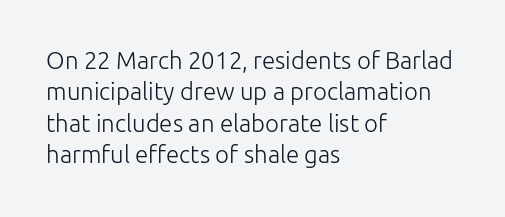
The image shows 24 px text type, upright; set left-aligned, normal line spacing (1.31x), normal letter spacing, not underlined.
